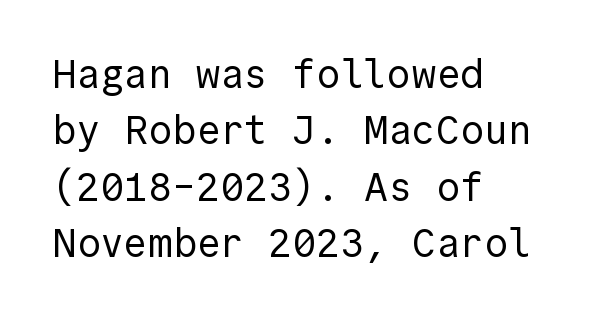
{"serif": "no", "italic": "no", "bold": "no", "weight": "regular", "width": "normal", "x_height": "medium", "underline": "no", "align": "left", "line_spacing": "normal", "line_spacing_ratio": 1.41, "letter_spacing": "normal", "letter_spacing_em": 0.0, "glyph_px": 40}
